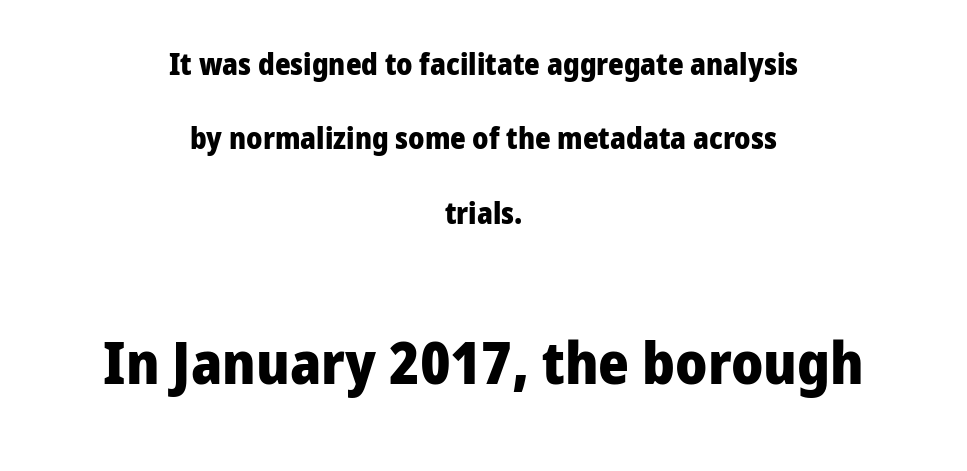
What stands out about the letter spacing? Nothing — it is the standard amount. Only glyphs here, with clear space below each row. What weight is shown? A full bold with thick strokes. Two sizes are in play, and the larger belongs to the second block. Notice the wide empty band between every row — that's loose leading. You could not count columns in this text — the font is proportionally spaced.
